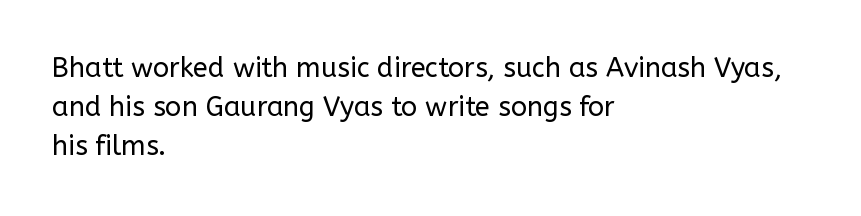
Default kerning and tracking; the words read as compact shapes. No heavy texture on the line: the type isn't bold. A roman cut, with each character standing at attention. Notice how the passage keeps a crisp vertical edge on the left only. Bare-footed words on every line.
